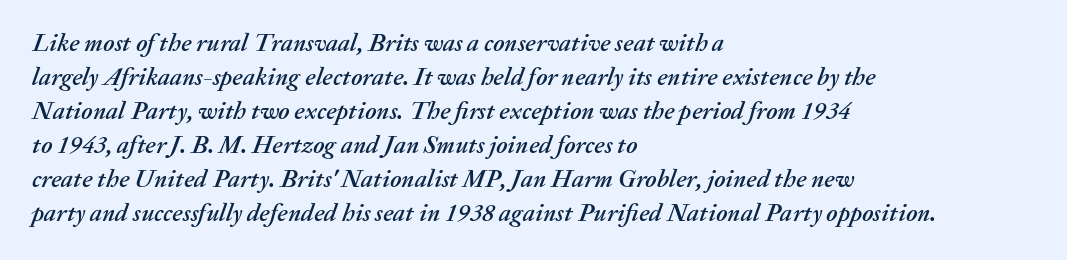
Q: Is the text italic (slanted)? A: Yes, it leans right by about 20 degrees.
Q: Is the text underlined? A: No.
Q: How is the paragraph aligned? A: Left-aligned.
Q: Is the spacing between letters normal or unusually wide? A: Normal.
Q: Is the spacing between lines tight, normal or loose? A: Normal.
